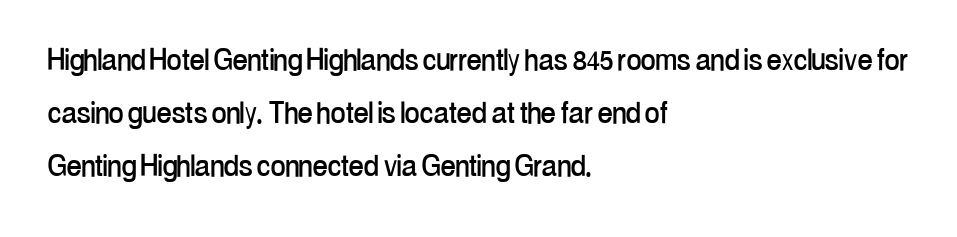
{"serif": "no", "italic": "no", "width": "condensed", "stroke_contrast": "low", "x_height": "medium", "monospaced": "no", "underline": "no", "align": "left", "line_spacing": "normal", "line_spacing_ratio": 1.47, "letter_spacing": "normal", "letter_spacing_em": 0.0, "glyph_px": 36}
